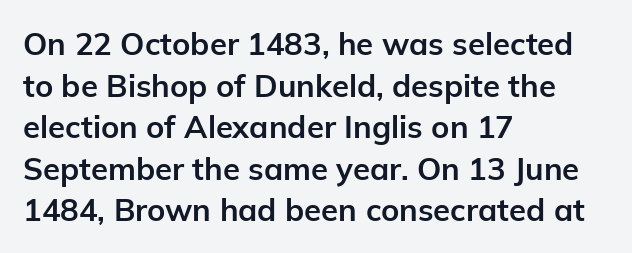
{"serif": "no", "italic": "no", "bold": "yes", "weight": "bold", "width": "normal", "stroke_contrast": "low", "x_height": "medium", "monospaced": "no", "underline": "no", "align": "left", "line_spacing": "normal", "line_spacing_ratio": 1.34, "letter_spacing": "normal", "letter_spacing_em": 0.0, "glyph_px": 31}
